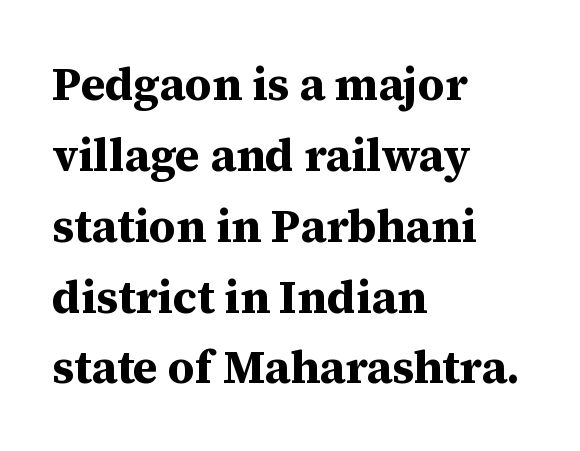
Leading matches the norm, producing a regular column. Typesetter's note: full bold, strokes at maximum text heaviness. Standard letterfit; no display-style spreading of the glyphs. The letters carry serifs — small finishing strokes at the ends of their stems.
